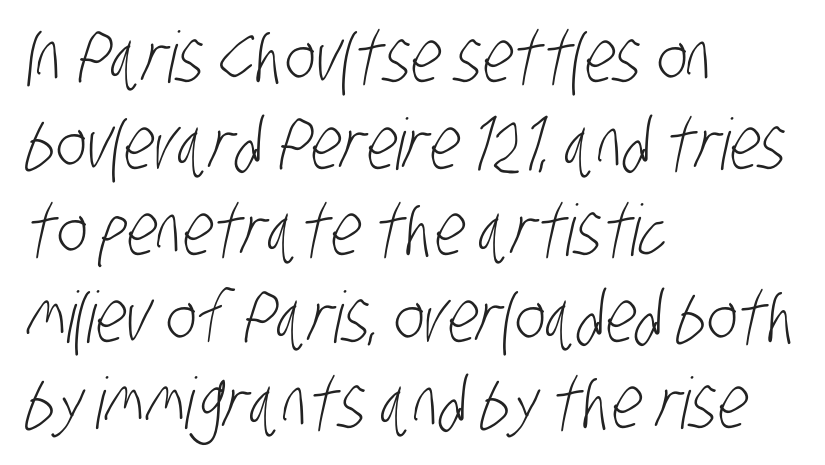
{"serif": "no", "bold": "no", "weight": "light", "width": "condensed", "stroke_contrast": "low", "x_height": "large", "monospaced": "no", "underline": "no", "align": "left", "line_spacing_ratio": 1.22, "letter_spacing": "normal", "letter_spacing_em": 0.0, "glyph_px": 71}
